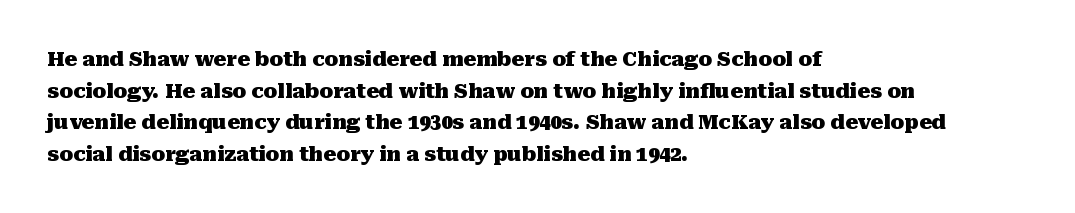
The image shows 20 px bold type, upright; set left-aligned, normal line spacing (1.58x), normal letter spacing, not underlined.
